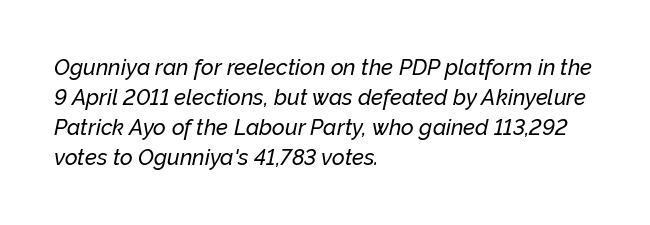
Q: Is the text italic (slanted)? A: Yes, it leans right by about 12 degrees.
Q: Is the text underlined? A: No.
Q: How is the paragraph aligned? A: Left-aligned.
Q: Is the spacing between letters normal or unusually wide? A: Normal.
Q: Is the spacing between lines tight, normal or loose? A: Normal.
